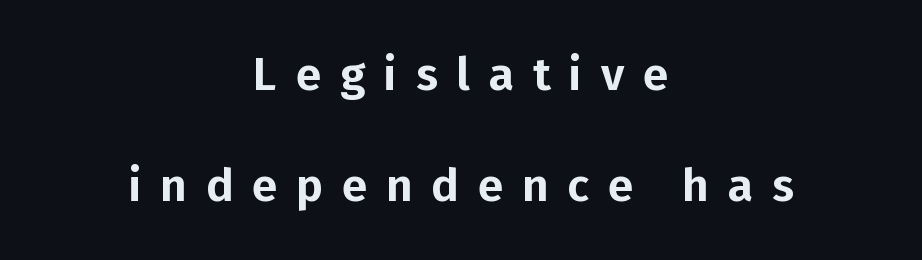
{"serif": "no", "italic": "no", "width": "normal", "stroke_contrast": "low", "x_height": "medium", "monospaced": "no", "underline": "no", "align": "center", "line_spacing": "loose", "line_spacing_ratio": 2.41, "letter_spacing": "wide", "letter_spacing_em": 0.41, "glyph_px": 46}
